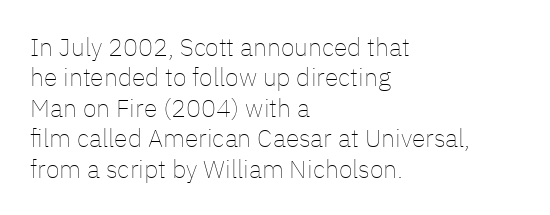
{"italic": "no", "bold": "no", "underline": "no", "align": "left", "line_spacing_ratio": 1.22, "letter_spacing": "normal", "letter_spacing_em": 0.0, "glyph_px": 25}
